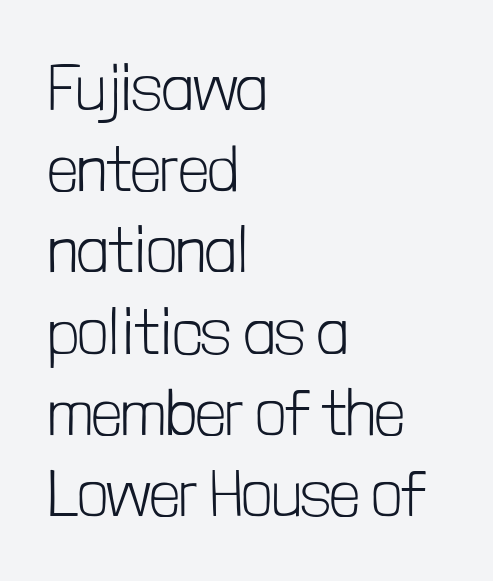
The image shows 65 px light, condensed sans-serif type, upright; set left-aligned, normal line spacing (1.25x), normal letter spacing, not underlined; low stroke contrast and a medium x-height.
